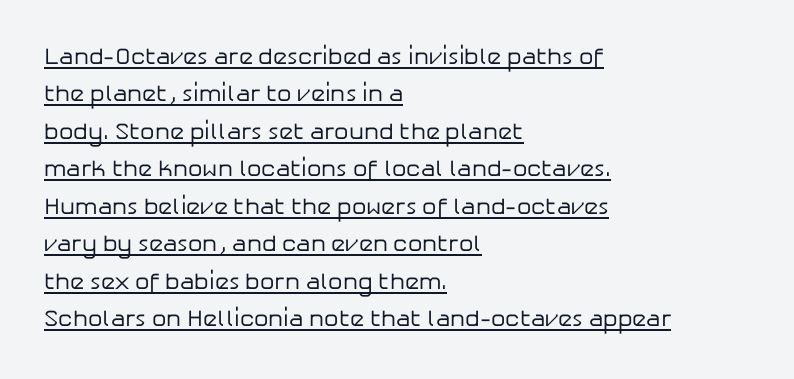
Q: Is the text bold? A: No.
Q: Is the text italic (slanted)? A: No, it is upright.
Q: Is the text underlined? A: Yes.
Q: How is the paragraph aligned? A: Left-aligned.
Q: Is the spacing between letters normal or unusually wide? A: Normal.
Q: Is the spacing between lines tight, normal or loose? A: Normal.
